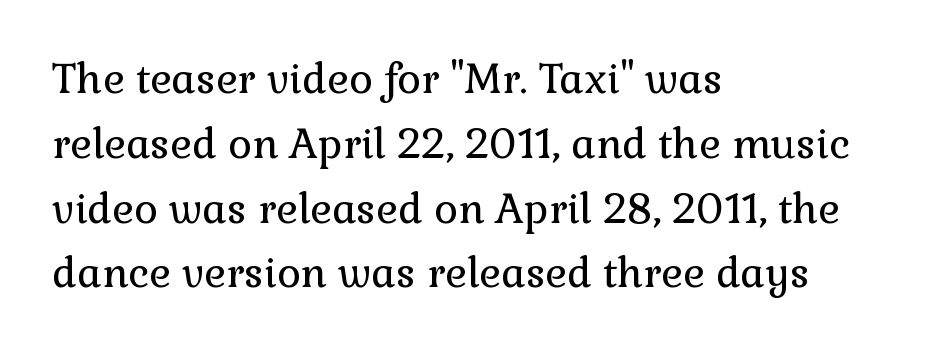
Q: Is the text bold? A: No.
Q: Is the text italic (slanted)? A: No, it is upright.
Q: Is the typeface a serif or a sans-serif typeface? A: Serif.
Q: Is the text underlined? A: No.
Q: How is the paragraph aligned? A: Left-aligned.
Q: Is the spacing between letters normal or unusually wide? A: Normal.
Q: Is the spacing between lines tight, normal or loose? A: Normal.
Q: Width (condensed, normal, or wide)? A: Normal.
Q: Stroke contrast? A: Low.
Q: x-height? A: Medium.
Q: Monospaced? A: No.
